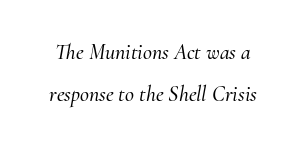
The image shows 22 px text type, italic (leaning right); set loose line spacing (1.92x), normal letter spacing, not underlined.
